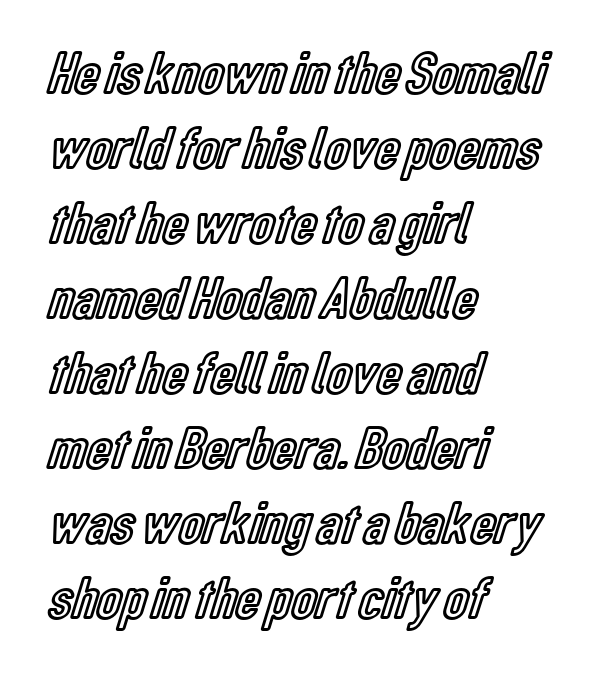
Regular leading. Only glyphs here, with clear space below each row. Line starts are locked; line ends wander. Each letter keeps its own natural width here, so spacing adapts to shape.
